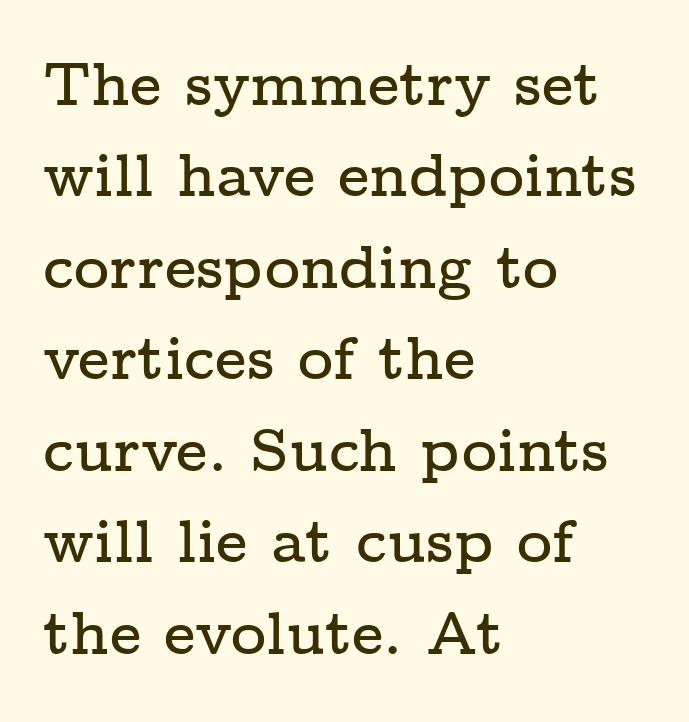
Q: Is the text italic (slanted)? A: No, it is upright.
Q: Is the typeface a serif or a sans-serif typeface? A: Serif.
Q: Is the text underlined? A: No.
Q: How is the paragraph aligned? A: Left-aligned.
Q: Is the spacing between letters normal or unusually wide? A: Normal.
Q: Is the spacing between lines tight, normal or loose? A: Normal.
Q: Width (condensed, normal, or wide)? A: Wide.
Q: Stroke contrast? A: Low.
Q: x-height? A: Medium.
Q: Monospaced? A: No.
